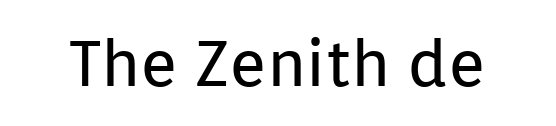
The image shows 64 px regular-weight sans-serif type, upright; set normal letter spacing, not underlined; low stroke contrast and a medium x-height.
